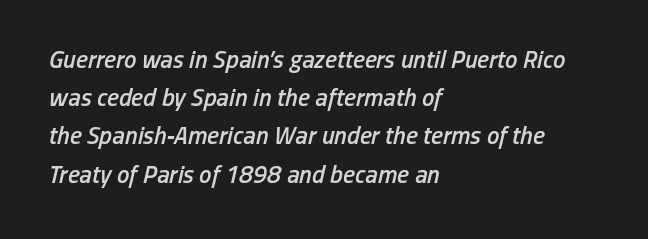
{"italic": "yes", "lean": "right", "slant_degrees": 13, "bold": "semi", "underline": "no", "align": "left", "line_spacing": "normal", "line_spacing_ratio": 1.53, "letter_spacing": "normal", "letter_spacing_em": 0.0, "glyph_px": 25}
